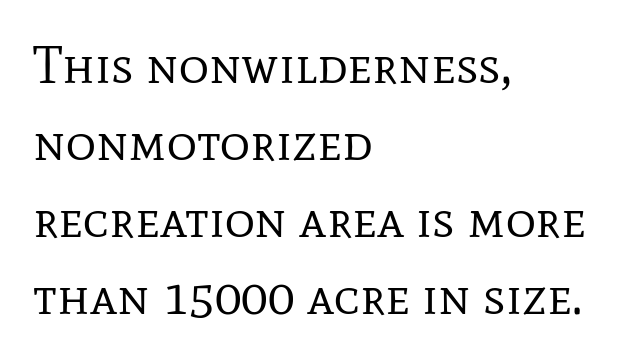
The image shows 52 px regular-weight serif type, upright; set left-aligned, normal line spacing (1.48x), normal letter spacing, not underlined; low stroke contrast and a medium x-height.
